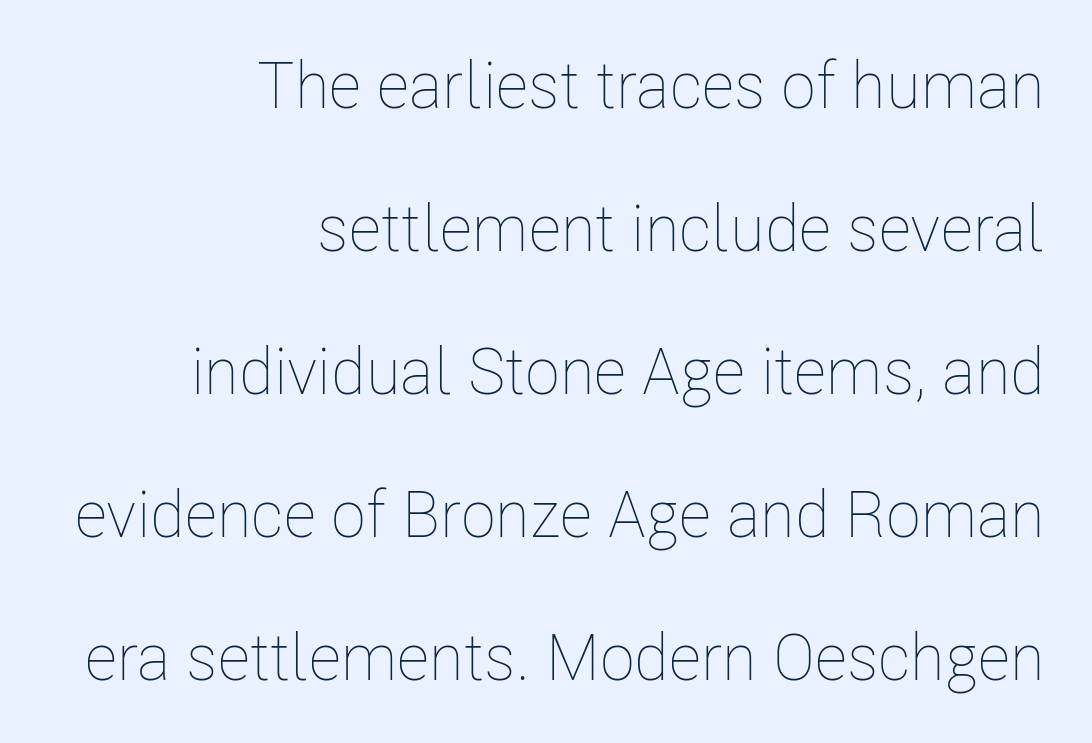
{"italic": "no", "bold": "no", "weight": "thin", "width": "condensed", "stroke_contrast": "low", "x_height": "medium", "monospaced": "no", "underline": "no", "align": "right", "line_spacing": "loose", "line_spacing_ratio": 2.2, "letter_spacing": "normal", "letter_spacing_em": 0.0, "glyph_px": 65}
